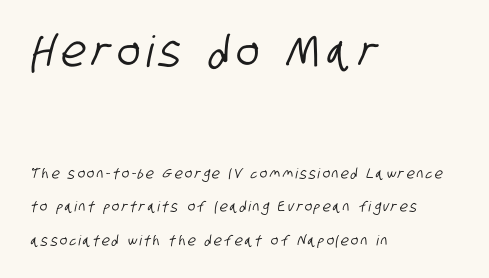
{"serif": "no", "width": "condensed", "stroke_contrast": "low", "x_height": "large", "monospaced": "no", "underline": "no", "align": "left", "line_spacing": "loose", "line_spacing_ratio": 2.37, "larger_block": "first", "size_ratio": 3.07, "glyph_px": 43}
